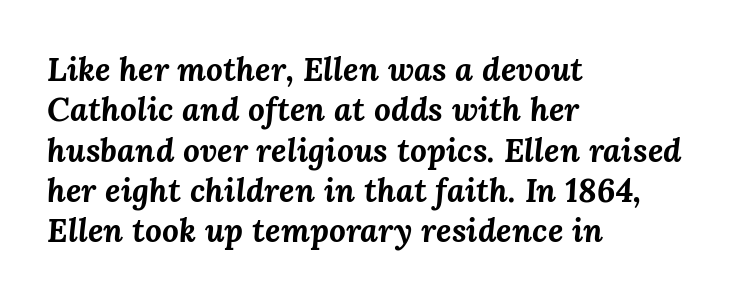
Q: Is the text bold? A: Yes.
Q: Is the text italic (slanted)? A: Yes, it leans right by about 3 degrees.
Q: Is the text underlined? A: No.
Q: How is the paragraph aligned? A: Left-aligned.
Q: Is the spacing between letters normal or unusually wide? A: Normal.
Q: Width (condensed, normal, or wide)? A: Normal.
Q: Stroke contrast? A: Medium.
Q: x-height? A: Medium.
Q: Monospaced? A: No.
